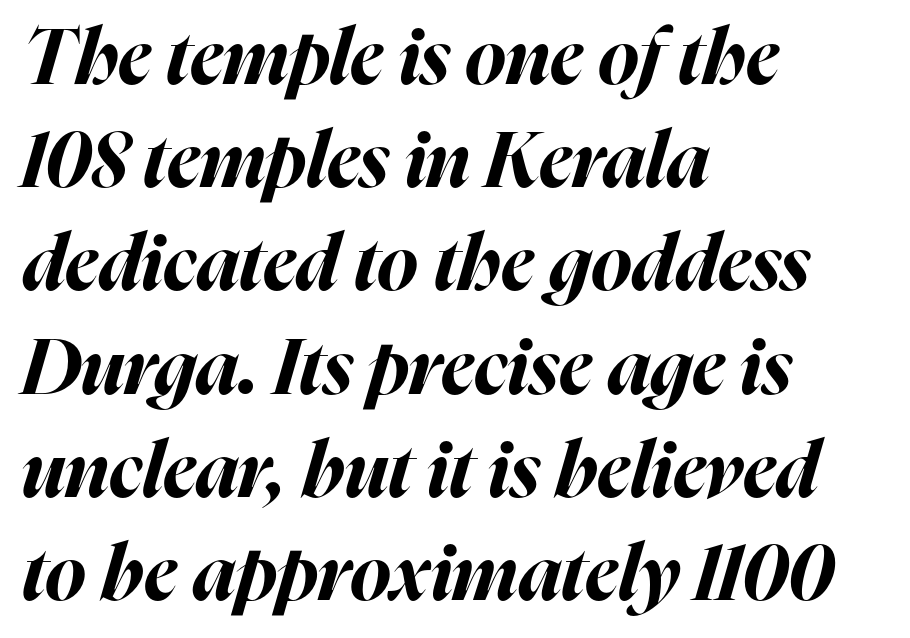
{"italic": "yes", "lean": "right", "slant_degrees": 16, "bold": "yes", "weight": "bold", "width": "normal", "stroke_contrast": "high", "x_height": "medium", "monospaced": "no", "underline": "no", "align": "left", "line_spacing": "normal", "line_spacing_ratio": 1.34, "letter_spacing": "normal", "letter_spacing_em": 0.0, "glyph_px": 77}
